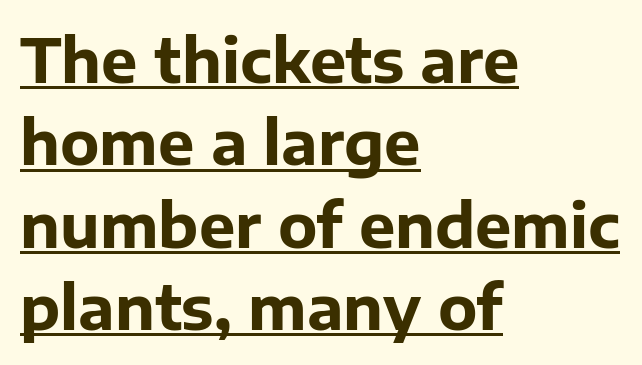
Short and long lines alike share a common starting point at left. The leading is moderate, giving the passage an even texture. Is the letter spacing exaggerated? No — it looks like the ordinary default. The axis of the letterforms is exactly vertical. Here the designer chose a conventional face with non-uniform glyph widths.
